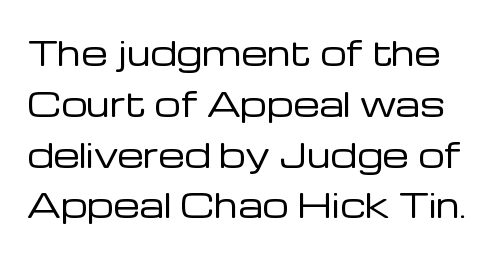
Q: Is the text bold? A: No.
Q: Is the text italic (slanted)? A: No, it is upright.
Q: Is the typeface a serif or a sans-serif typeface? A: Sans-serif.
Q: Is the text underlined? A: No.
Q: Is the spacing between letters normal or unusually wide? A: Normal.
Q: Is the spacing between lines tight, normal or loose? A: Normal.
Q: Width (condensed, normal, or wide)? A: Normal.
Q: Stroke contrast? A: Low.
Q: x-height? A: Medium.
Q: Monospaced? A: No.
